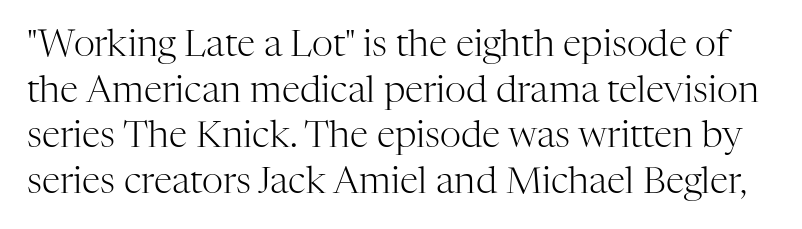
Q: Is the text bold? A: No.
Q: Is the text italic (slanted)? A: No, it is upright.
Q: Is the typeface a serif or a sans-serif typeface? A: Serif.
Q: Is the text underlined? A: No.
Q: Is the spacing between letters normal or unusually wide? A: Normal.
Q: Width (condensed, normal, or wide)? A: Normal.
Q: Stroke contrast? A: High.
Q: x-height? A: Medium.
Q: Monospaced? A: No.
